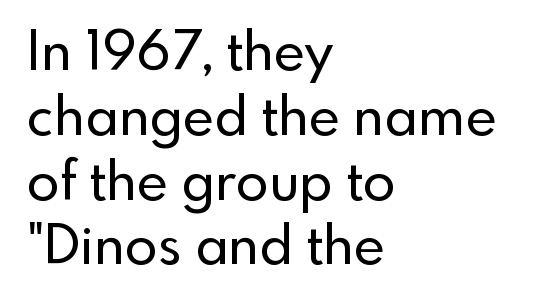
{"serif": "no", "italic": "no", "width": "normal", "x_height": "small", "monospaced": "no", "underline": "no", "align": "left", "line_spacing_ratio": 1.2, "letter_spacing": "normal", "letter_spacing_em": 0.0, "glyph_px": 54}
